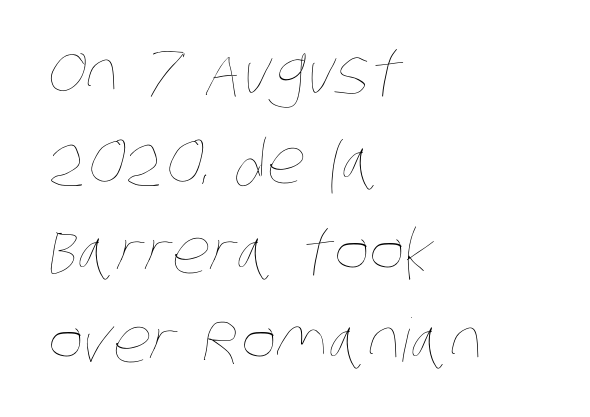
{"bold": "no", "weight": "thin", "width": "condensed", "stroke_contrast": "low", "x_height": "large", "monospaced": "no", "underline": "no", "align": "left", "line_spacing": "normal", "line_spacing_ratio": 1.49, "letter_spacing": "normal", "letter_spacing_em": 0.0, "glyph_px": 60}
